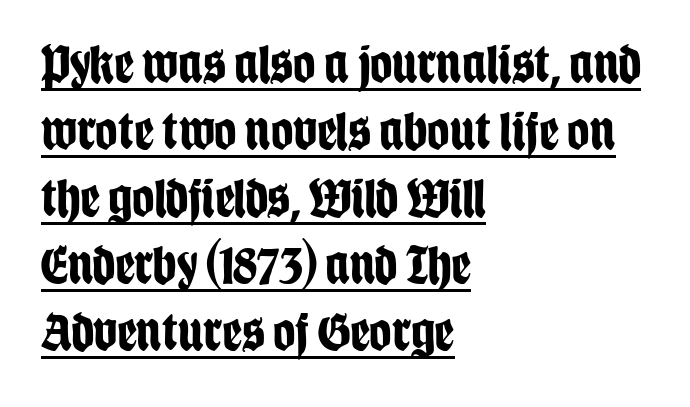
The lettering is marked with a stroke running underneath it. The rendering keeps characters at their native spacing. Posture: vertical. Emphasis by weight is at full strength: bold. The rendering anchors every line to the left-hand side.
